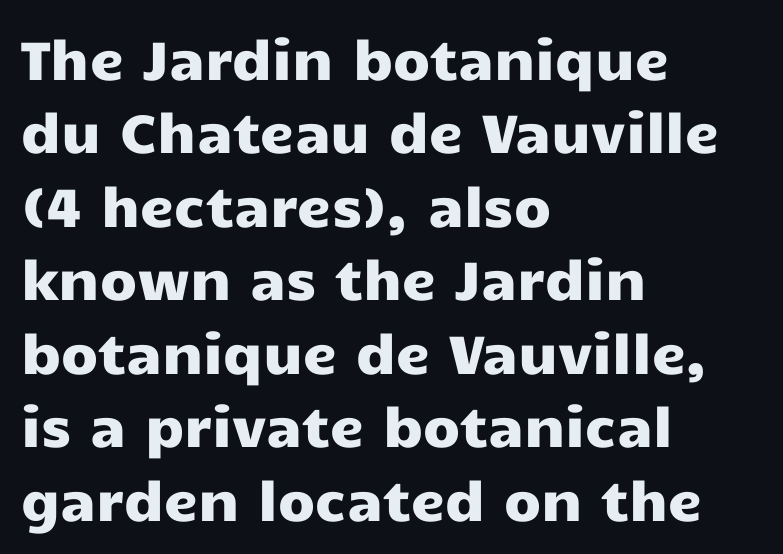
Q: Is the text italic (slanted)? A: No, it is upright.
Q: Is the typeface a serif or a sans-serif typeface? A: Sans-serif.
Q: Is the text underlined? A: No.
Q: How is the paragraph aligned? A: Left-aligned.
Q: Is the spacing between letters normal or unusually wide? A: Normal.
Q: Is the spacing between lines tight, normal or loose? A: Normal.
Q: Width (condensed, normal, or wide)? A: Wide.
Q: Stroke contrast? A: Low.
Q: x-height? A: Medium.
Q: Monospaced? A: No.
